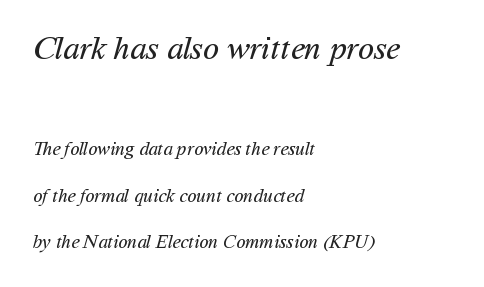
Q: Is the text bold? A: No.
Q: Is the typeface a serif or a sans-serif typeface? A: Sans-serif.
Q: Is the text underlined? A: No.
Q: How is the paragraph aligned? A: Left-aligned.
Q: Is the spacing between letters normal or unusually wide? A: Normal.
Q: Is the spacing between lines tight, normal or loose? A: Loose.
Q: Which block of text is set in a larger size, the first (top) or the second (bottom)? A: The first (top) one.
Q: Width (condensed, normal, or wide)? A: Normal.
Q: Stroke contrast? A: Medium.
Q: x-height? A: Medium.
Q: Monospaced? A: No.
